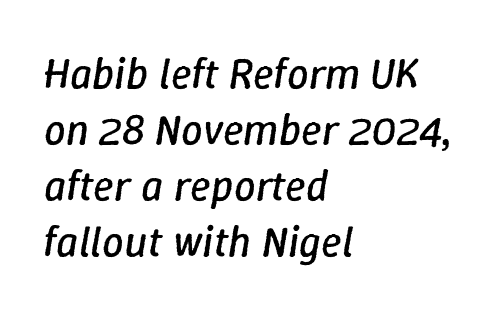
Is this a heavy cut? Hardly; it is regular or lighter. The rendering anchors every line to the left-hand side. The face used here is proportionally spaced, like ordinary book or web type. Nobody drew a line under any word here. This rendering leaves character spacing at its baseline value. Rows of type keep a routine distance in the vertical direction.
